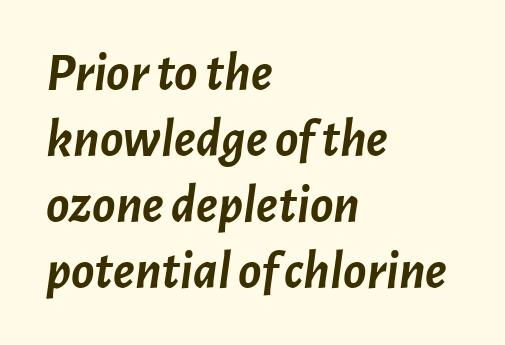
The image shows 54 px semibold type, italic (leaning right); set left-aligned, line spacing 1.22x, normal letter spacing, not underlined; low stroke contrast and a medium x-height.
